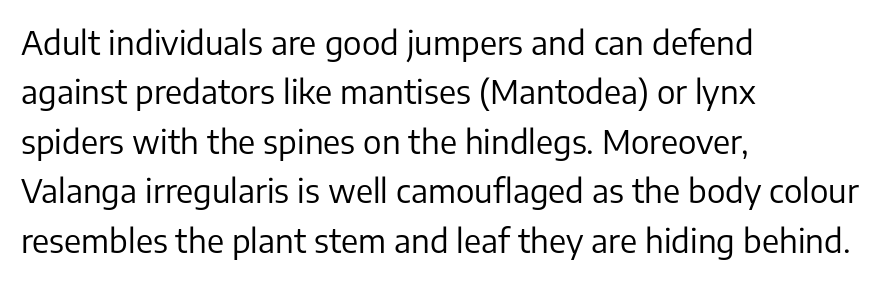
{"serif": "no", "italic": "no", "bold": "no", "weight": "regular", "width": "normal", "stroke_contrast": "low", "x_height": "medium", "monospaced": "no", "underline": "no", "align": "left", "line_spacing": "normal", "line_spacing_ratio": 1.5, "letter_spacing": "normal", "letter_spacing_em": 0.0, "glyph_px": 33}
